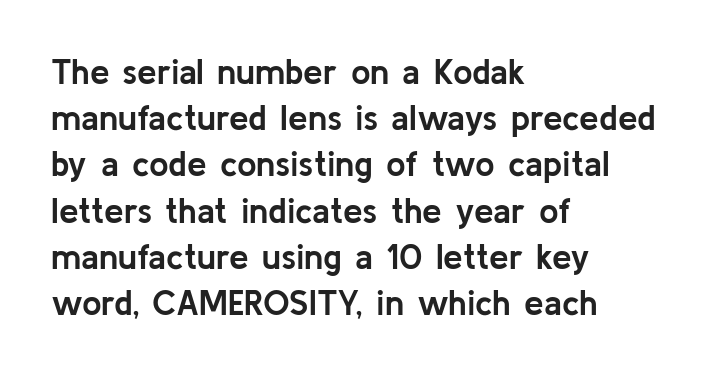
Tall strokes in this sample are plumb rather than angled. The passage is arranged the way most books set body copy — flush left. Observe the ordinary spacing: letters are neighbours, not strangers. Note the varied advance widths — an 'i' is clearly narrower than an 'm'. The leading is moderate, giving the passage an even texture. The words here are not underlined.
